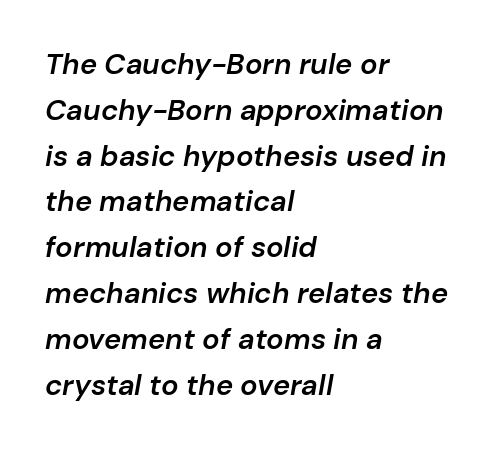
{"italic": "yes", "lean": "right", "slant_degrees": 10, "bold": "semi", "weight": "semibold", "width": "normal", "stroke_contrast": "low", "x_height": "medium", "monospaced": "no", "underline": "no", "align": "left", "line_spacing": "normal", "line_spacing_ratio": 1.58, "letter_spacing": "normal", "letter_spacing_em": 0.0, "glyph_px": 29}
